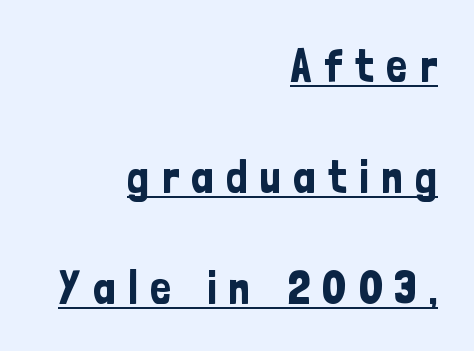
The image shows 47 px condensed sans-serif type, upright; set right-aligned, loose line spacing (2.36x), unusually wide letter spacing (+0.26 em), underlined; low stroke contrast and a medium x-height.
